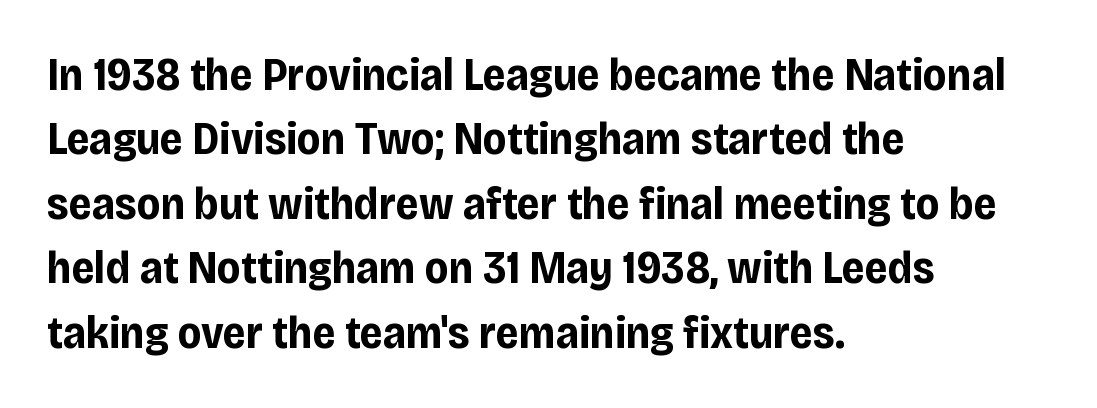
The image shows 46 px bold, condensed sans-serif type, upright; set left-aligned, normal line spacing (1.4x), normal letter spacing, not underlined; low stroke contrast and a large x-height.
